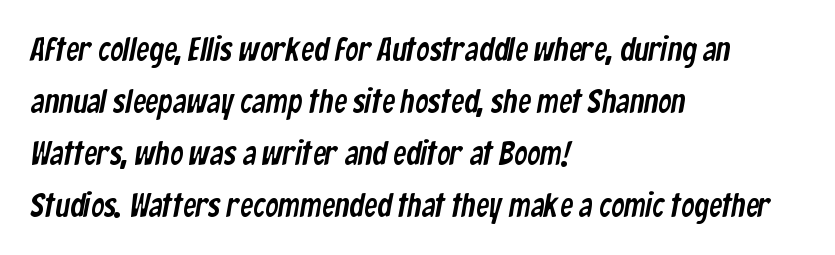
{"serif": "no", "width": "condensed", "stroke_contrast": "low", "x_height": "medium", "monospaced": "no", "underline": "no", "align": "left", "line_spacing": "normal", "line_spacing_ratio": 1.58, "letter_spacing": "normal", "letter_spacing_em": 0.0, "glyph_px": 33}
